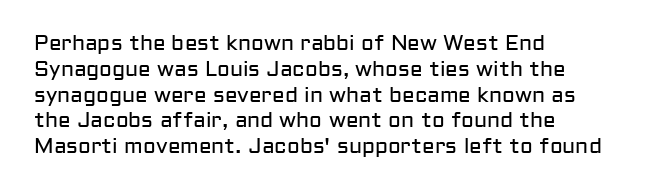
The image shows 21 px text type, upright; set left-aligned, line spacing 1.23x, normal letter spacing, not underlined.
